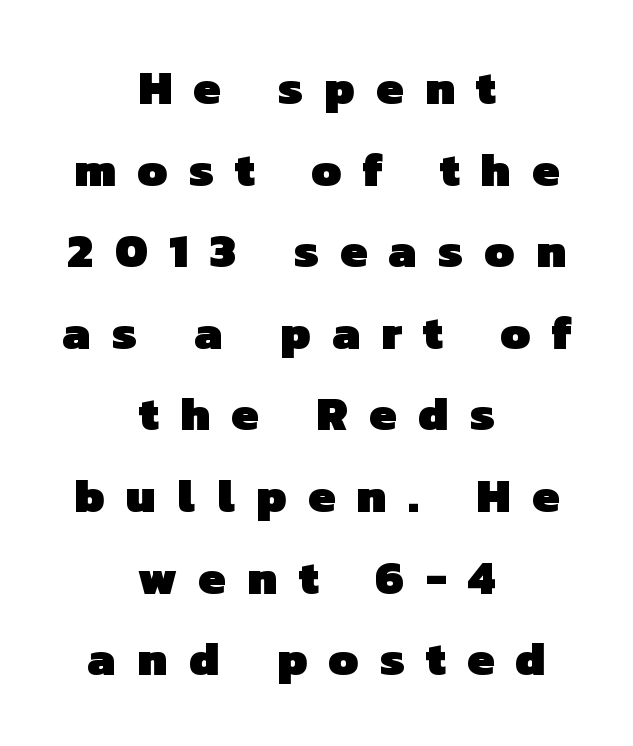
The image shows 48 px heavy sans-serif type; set centered, normal line spacing (1.7x), unusually wide letter spacing (+0.45 em), not underlined; low stroke contrast and a medium x-height.
